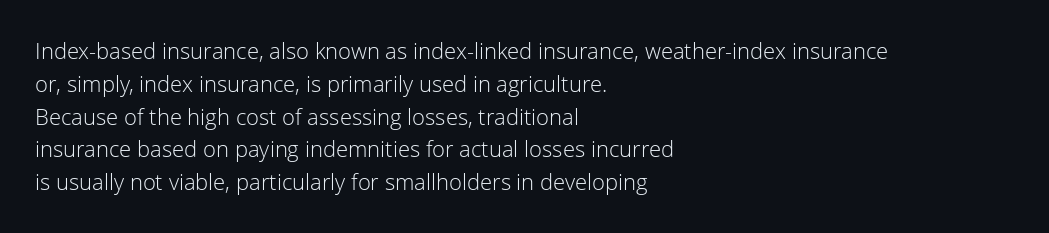
The image shows 22 px text type, upright; set left-aligned, normal line spacing (1.49x), normal letter spacing, not underlined.
